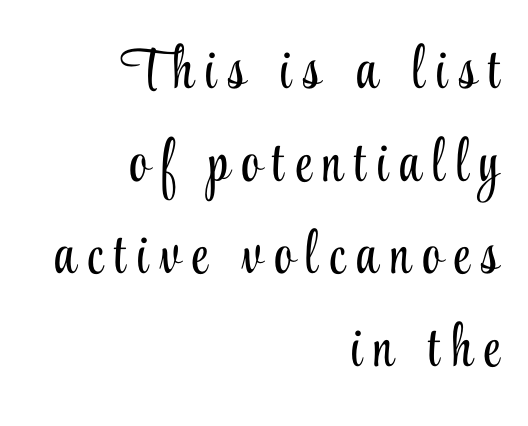
The passage is arranged like a letterhead date or caption credit — flush right. Each stroke keeps to a modest, everyday thickness or less. The face used here is seriffed, in the tradition of book romans. A typesetter would call this proportional, since set widths differ per character.
